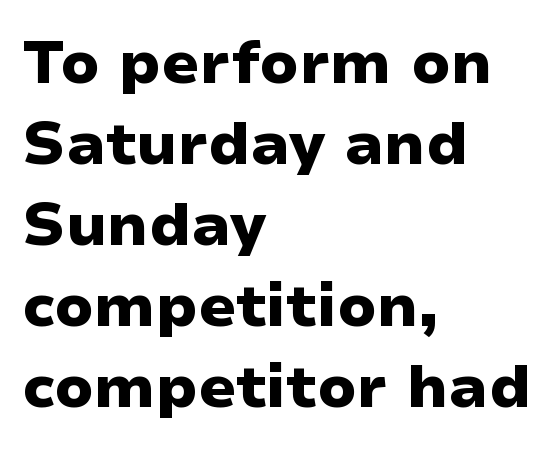
Characters follow at the spacing the type designer built in. Bare-footed words on every line. Weight check: bold — yes, fully. The type sits square on the baseline with zero lean.
